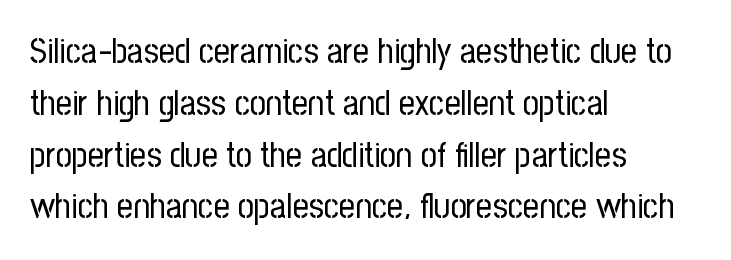
Q: Is the text bold? A: No.
Q: Is the text italic (slanted)? A: No, it is upright.
Q: Is the typeface a serif or a sans-serif typeface? A: Sans-serif.
Q: Is the text underlined? A: No.
Q: How is the paragraph aligned? A: Left-aligned.
Q: Is the spacing between letters normal or unusually wide? A: Normal.
Q: Is the spacing between lines tight, normal or loose? A: Normal.
Q: Width (condensed, normal, or wide)? A: Condensed.
Q: Stroke contrast? A: Low.
Q: x-height? A: Medium.
Q: Monospaced? A: No.
